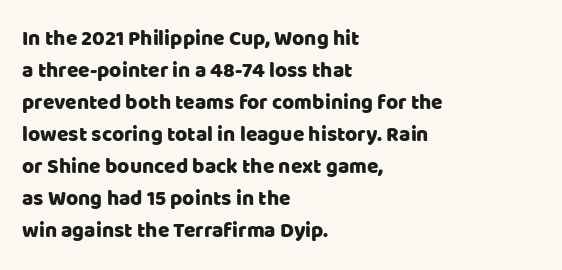
Q: Is the text italic (slanted)? A: No, it is upright.
Q: Is the text underlined? A: No.
Q: How is the paragraph aligned? A: Left-aligned.
Q: Is the spacing between letters normal or unusually wide? A: Normal.
Q: Is the spacing between lines tight, normal or loose? A: Normal.
